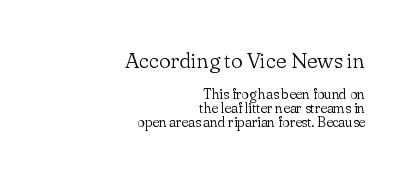
Descenders hang freely into open space. The typography opts for an upright posture over an oblique one. No chunkiness to these letters — they're not bold. Look at the glyph heights: the upper group is clearly the bigger setting. Closely set lines give the paragraph a compact silhouette.
